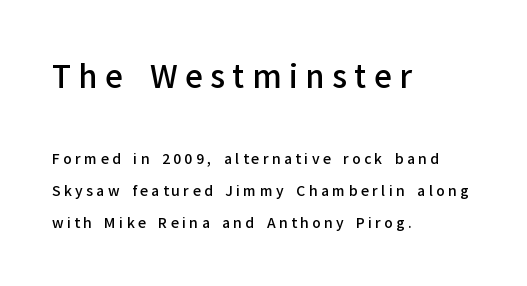
Q: Is the text bold? A: Semi-bold.
Q: Is the text italic (slanted)? A: No, it is upright.
Q: Is the typeface a serif or a sans-serif typeface? A: Sans-serif.
Q: Is the text underlined? A: No.
Q: How is the paragraph aligned? A: Left-aligned.
Q: Is the spacing between letters normal or unusually wide? A: Unusually wide.
Q: Is the spacing between lines tight, normal or loose? A: Loose.
Q: Which block of text is set in a larger size, the first (top) or the second (bottom)? A: The first (top) one.
Q: Width (condensed, normal, or wide)? A: Normal.
Q: Stroke contrast? A: Low.
Q: x-height? A: Medium.
Q: Monospaced? A: No.
